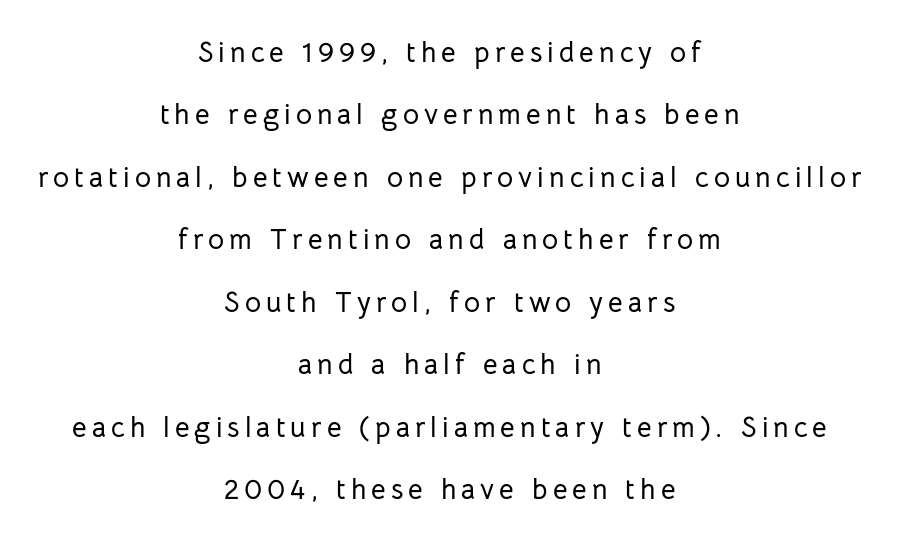
Q: Is the text italic (slanted)? A: No, it is upright.
Q: Is the typeface a serif or a sans-serif typeface? A: Sans-serif.
Q: Is the text underlined? A: No.
Q: How is the paragraph aligned? A: Centered.
Q: Is the spacing between lines tight, normal or loose? A: Loose.
Q: Width (condensed, normal, or wide)? A: Normal.
Q: Stroke contrast? A: Low.
Q: x-height? A: Medium.
Q: Monospaced? A: No.
